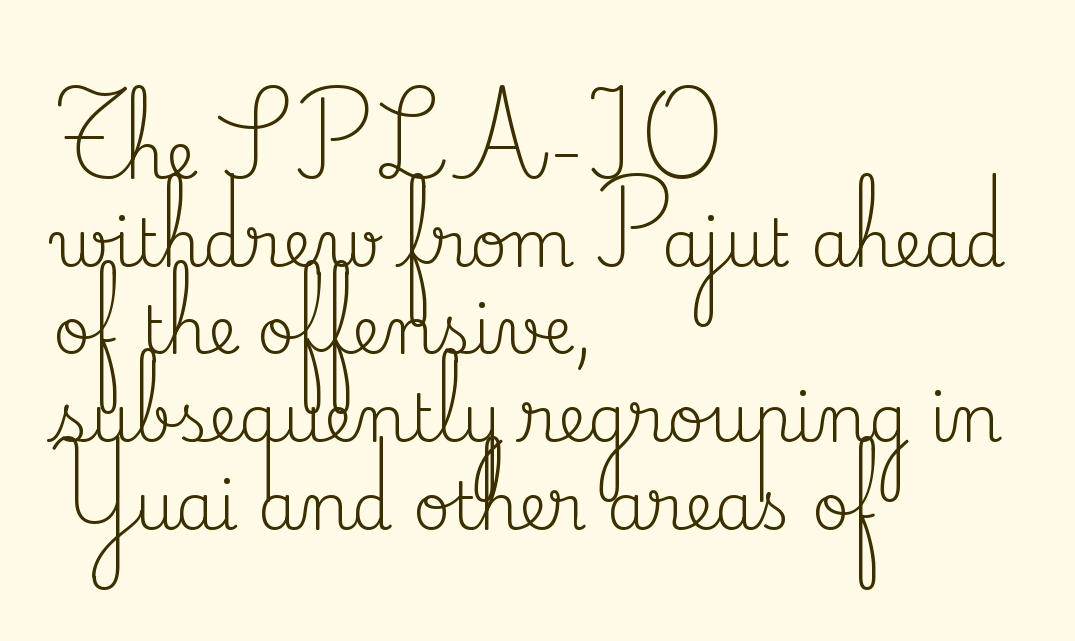
This sample has the flowing, uneven cadence of proportional lettering. Caption: face not bold, strokes unweighted. Regarding leading, the lines here are spaced in the standard way. The typeface chosen for these lines features serifs. Inter-character spacing is left at the font's built-in metrics. The lines in this sample share a left origin and differ only in where they stop.
